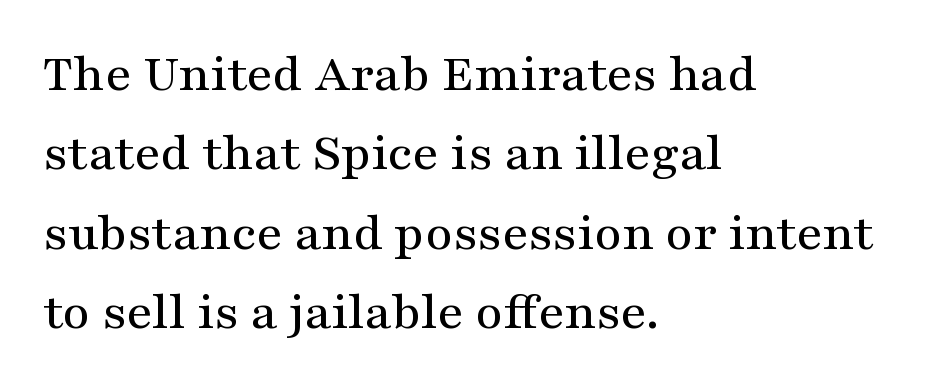
{"serif": "yes", "italic": "no", "width": "wide", "stroke_contrast": "medium", "x_height": "medium", "monospaced": "no", "underline": "no", "align": "left", "line_spacing": "normal", "line_spacing_ratio": 1.5, "letter_spacing": "normal", "letter_spacing_em": 0.0, "glyph_px": 53}
